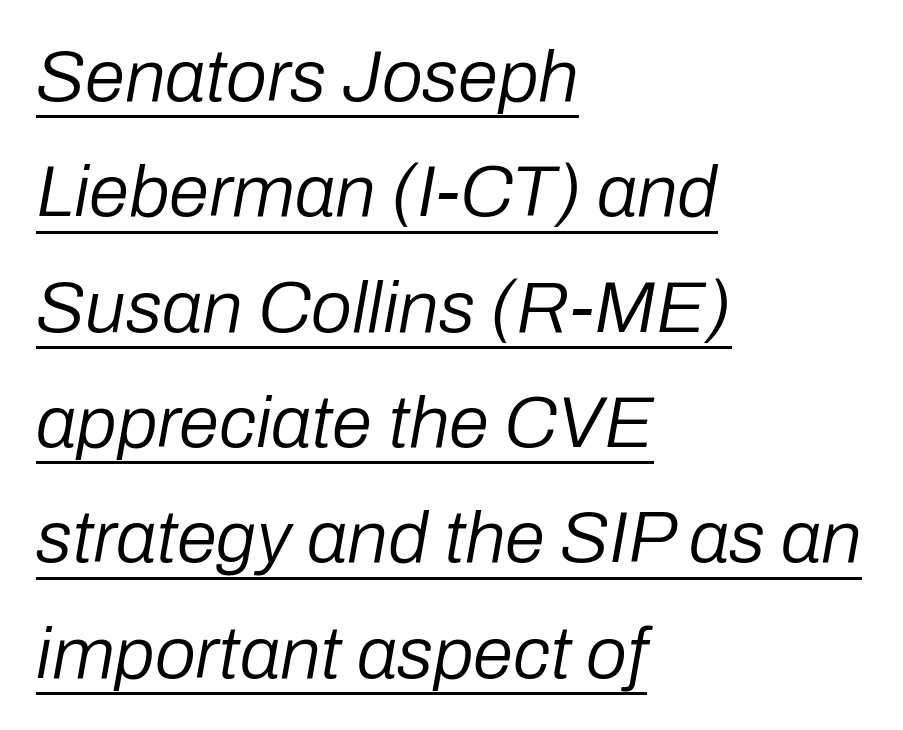
Is the type slanted? Yes — the strokes lean at a clear angle. Is this a fixed-width face? No — the glyphs have proportional, varying widths. All the whitespace from short lines collects on the right. A light-to-regular cut is what we see here. Every word sits above its own underline. Default kerning and tracking; the words read as compact shapes.
